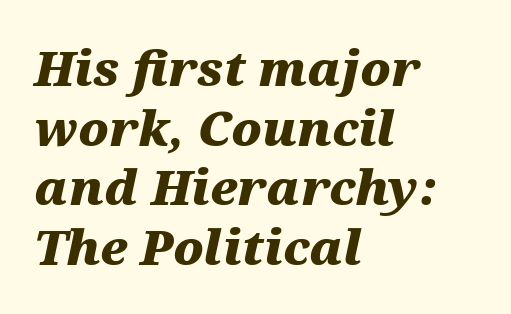
The image shows 48 px heavy, wide type, italic (leaning right); set left-aligned, line spacing 1.24x, normal letter spacing, not underlined; medium stroke contrast and a medium x-height.
